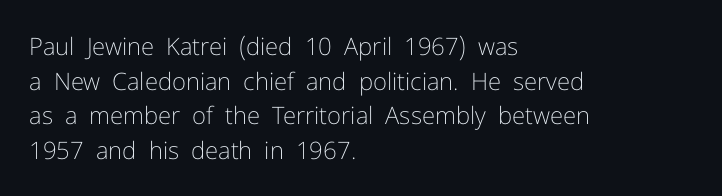
Q: Is the text bold? A: No.
Q: Is the text italic (slanted)? A: No, it is upright.
Q: Is the text underlined? A: No.
Q: How is the paragraph aligned? A: Left-aligned.
Q: Is the spacing between letters normal or unusually wide? A: Normal.
Q: Is the spacing between lines tight, normal or loose? A: Normal.
